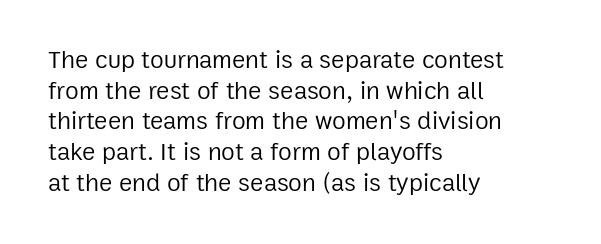
The image shows 25 px text type, upright; set left-aligned, line spacing 1.23x, normal letter spacing, not underlined.
